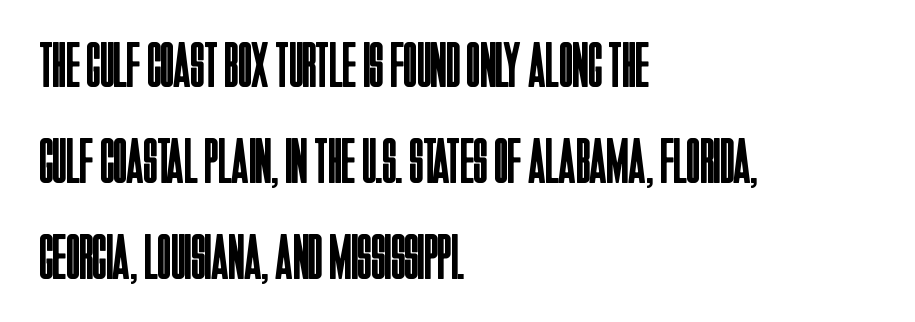
Rows of type keep a routine distance in the vertical direction. Nope, not italic — everything's standing straight. This rendering leaves character spacing at its baseline value. The designer went with a sans here, leaving each stem footless.
